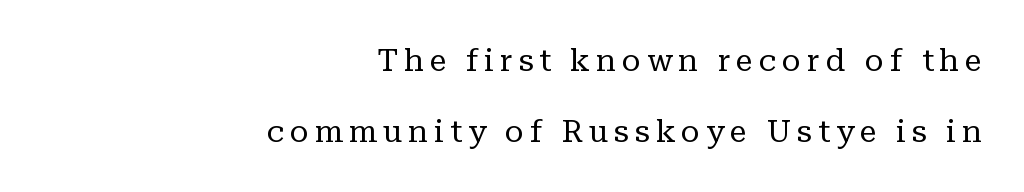
The area under the type is left untouched. The type sits square on the baseline with zero lean. Font category for this specimen: serif. These lines are set flush right with a ragged left edge. The rendering uses natural spacing where letterforms have individual widths. How would I describe the line gaps? Wide and relaxed.
